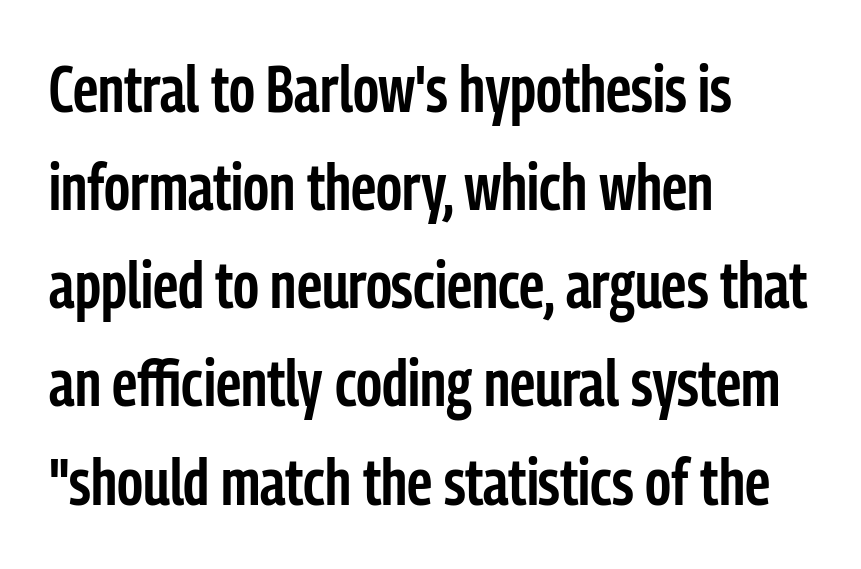
Bare-footed words on every line. Here the designer chose a conventional face with non-uniform glyph widths. The typography opts for an upright posture over an oblique one. This is the in-between weight designers call semibold or demi. Every row of glyphs begins at an identical x-position on the left. The letters carry no serifs — their stems end cleanly without finishing strokes.
